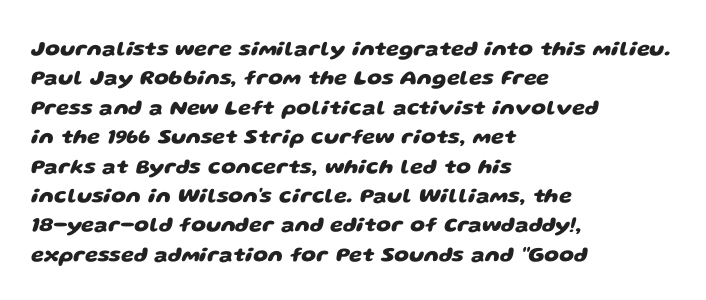
Q: Is the text bold? A: Yes.
Q: Is the text underlined? A: No.
Q: How is the paragraph aligned? A: Left-aligned.
Q: Is the spacing between letters normal or unusually wide? A: Normal.
Q: Is the spacing between lines tight, normal or loose? A: Normal.
